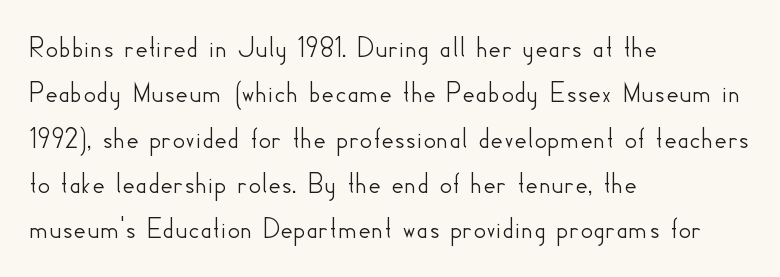
{"serif": "no", "italic": "no", "width": "normal", "stroke_contrast": "low", "x_height": "small", "monospaced": "no", "underline": "no", "align": "left", "line_spacing": "normal", "line_spacing_ratio": 1.46, "letter_spacing": "normal", "letter_spacing_em": 0.0, "glyph_px": 31}
